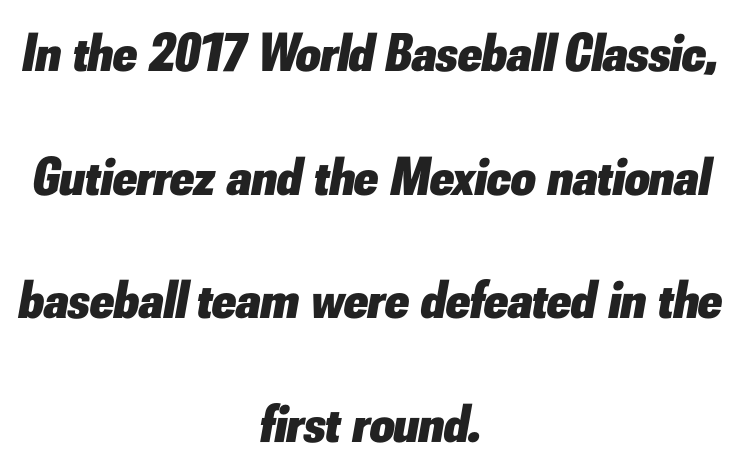
Spacing between characters is what you'd get straight out of the box. Italic: yes, the glyphs are oblique. Each letter keeps its own natural width here, so spacing adapts to shape. Clear beneath every line of the passage. Weight: bold. Notice the wide empty band between every row — that's loose leading.
